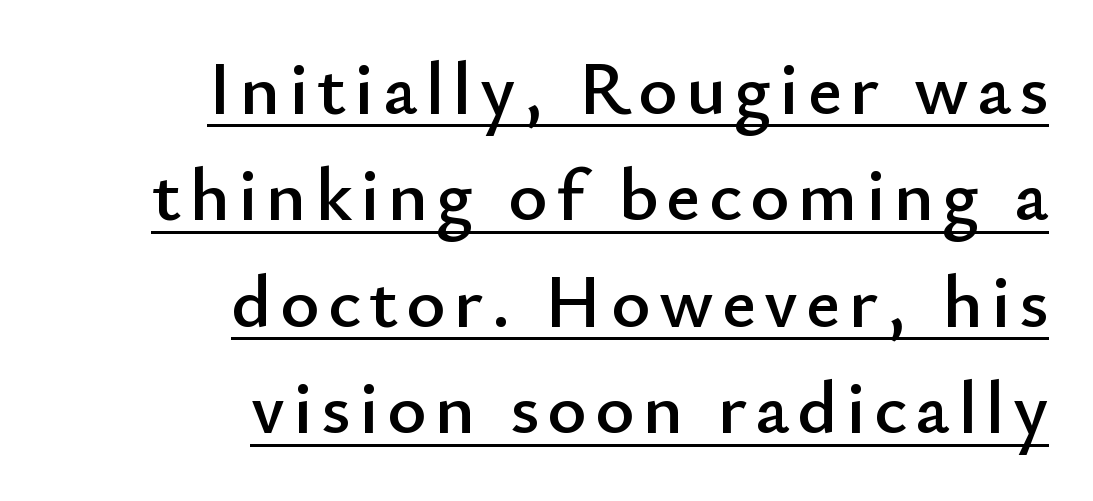
The image shows 75 px sans-serif type, upright; set right-aligned, normal line spacing (1.42x), underlined; low stroke contrast and a small x-height.
